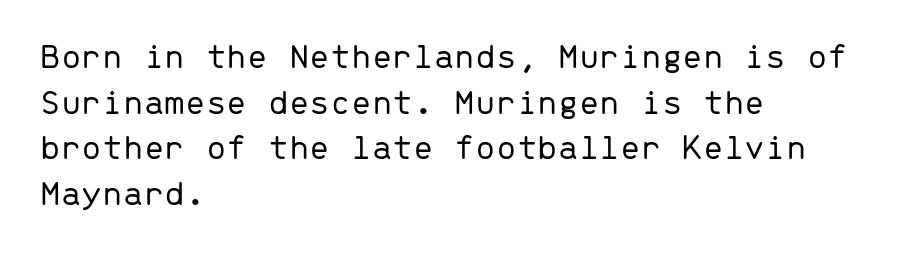
The image shows 37 px light sans-serif type, upright, monospaced; set left-aligned, line spacing 1.23x, normal letter spacing, not underlined; low stroke contrast and a medium x-height.
